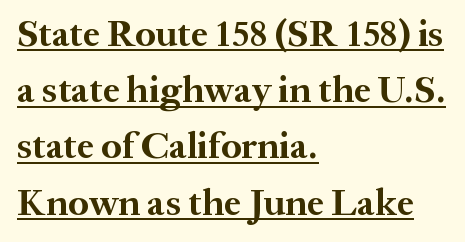
Does extra space separate the letters? No, they use regular spacing. The lines are quadded left. A typesetter would call this proportional, since set widths differ per character. The specimen reads as upright at a glance. Typographically, this falls in the serif category.
